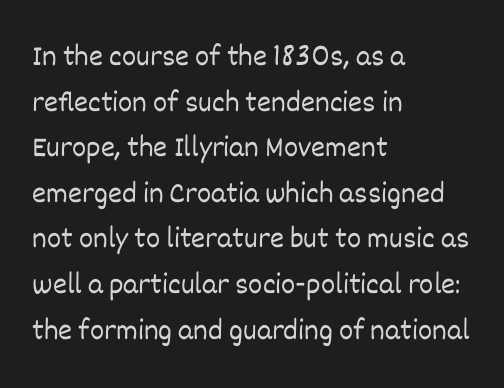
{"italic": "no", "bold": "no", "weight": "light", "width": "normal", "stroke_contrast": "low", "x_height": "large", "monospaced": "no", "underline": "no", "align": "left", "line_spacing": "normal", "line_spacing_ratio": 1.52, "letter_spacing": "normal", "letter_spacing_em": 0.0, "glyph_px": 30}
